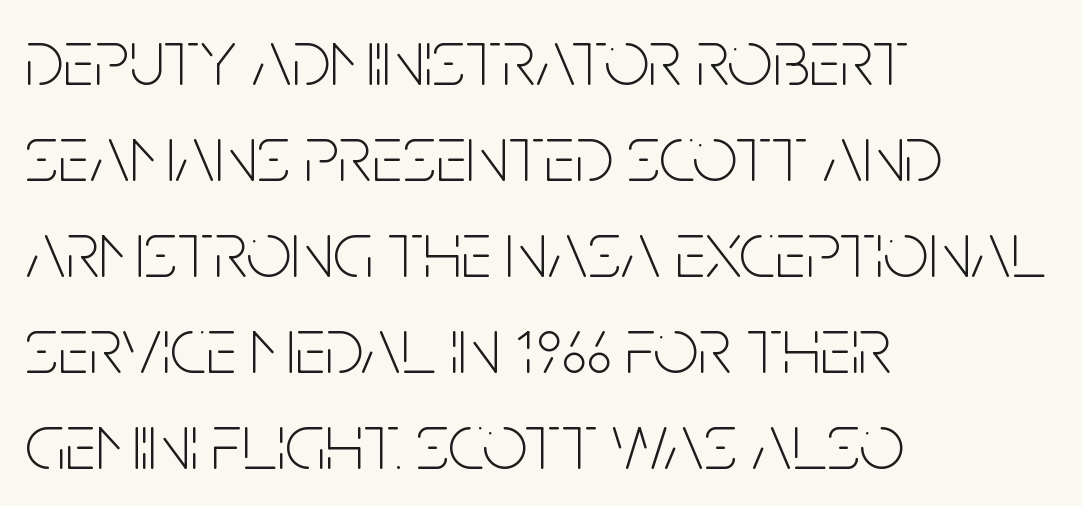
{"serif": "no", "italic": "no", "bold": "no", "weight": "thin", "width": "condensed", "stroke_contrast": "low", "x_height": "large", "monospaced": "no", "underline": "no", "align": "left", "line_spacing_ratio": 1.2, "letter_spacing": "normal", "letter_spacing_em": 0.0, "glyph_px": 80}
